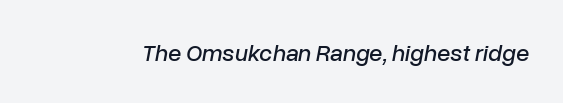
In terms of letterspacing, this is plain default setting. No word sits above an underline. The typography opts for an oblique posture over an upright one.
